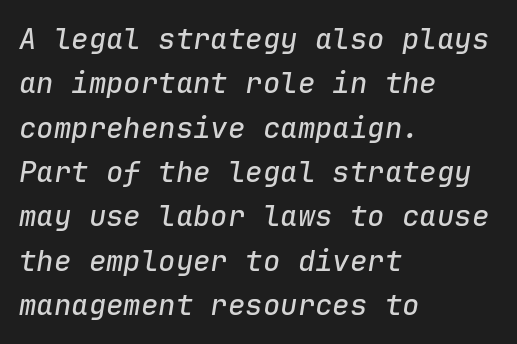
{"italic": "yes", "lean": "right", "slant_degrees": 9, "width": "normal", "stroke_contrast": "low", "x_height": "medium", "monospaced": "yes", "underline": "no", "align": "left", "line_spacing": "normal", "line_spacing_ratio": 1.53, "letter_spacing": "normal", "letter_spacing_em": 0.0, "glyph_px": 29}
